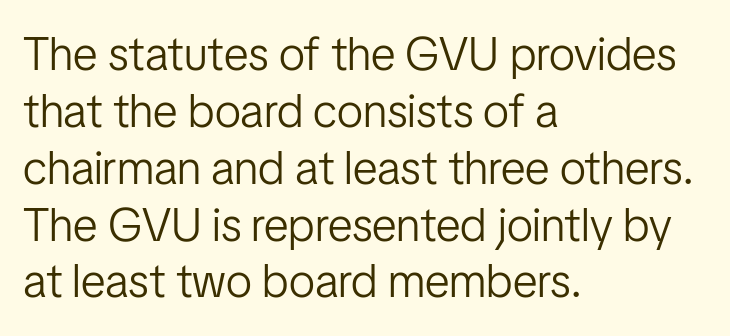
Q: Is the text bold? A: No.
Q: Is the text italic (slanted)? A: No, it is upright.
Q: Is the typeface a serif or a sans-serif typeface? A: Sans-serif.
Q: Is the text underlined? A: No.
Q: How is the paragraph aligned? A: Left-aligned.
Q: Is the spacing between letters normal or unusually wide? A: Normal.
Q: Width (condensed, normal, or wide)? A: Condensed.
Q: Stroke contrast? A: Low.
Q: x-height? A: Medium.
Q: Monospaced? A: No.
